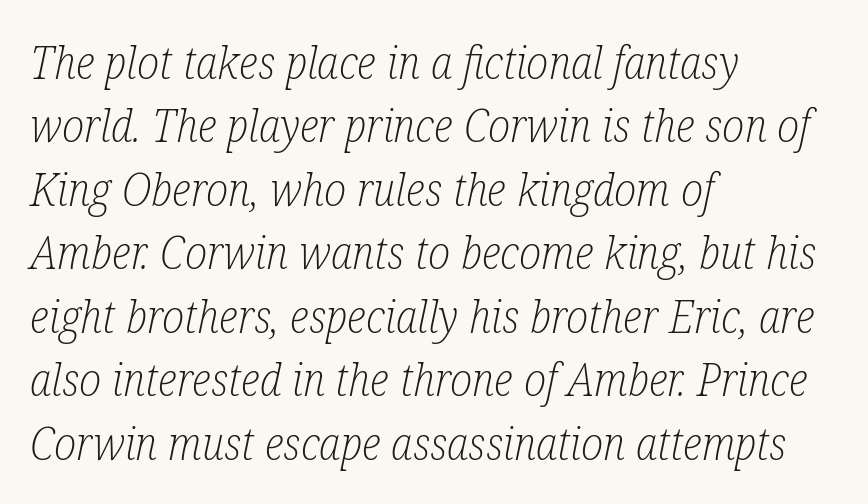
Q: Is the text bold? A: No.
Q: Is the text italic (slanted)? A: Yes, it leans right by about 12 degrees.
Q: Is the typeface a serif or a sans-serif typeface? A: Serif.
Q: Is the text underlined? A: No.
Q: How is the paragraph aligned? A: Left-aligned.
Q: Is the spacing between letters normal or unusually wide? A: Normal.
Q: Is the spacing between lines tight, normal or loose? A: Normal.
Q: Width (condensed, normal, or wide)? A: Condensed.
Q: Stroke contrast? A: Low.
Q: x-height? A: Medium.
Q: Monospaced? A: No.
